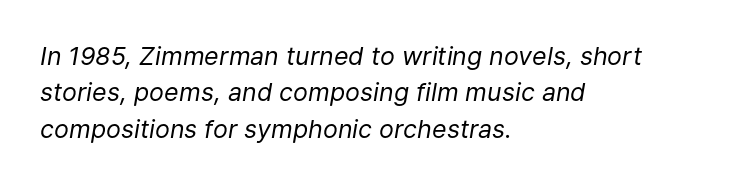
Q: Is the text bold? A: No.
Q: Is the text italic (slanted)? A: Yes, it leans right by about 9 degrees.
Q: Is the text underlined? A: No.
Q: How is the paragraph aligned? A: Left-aligned.
Q: Is the spacing between letters normal or unusually wide? A: Normal.
Q: Is the spacing between lines tight, normal or loose? A: Normal.
